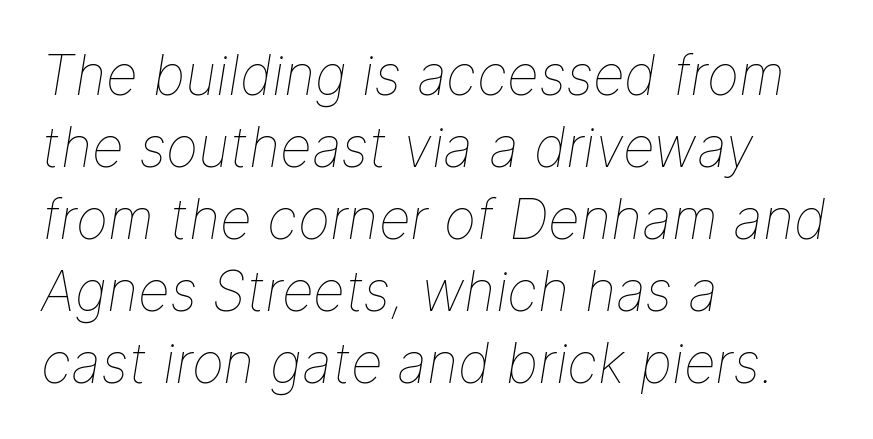
{"italic": "yes", "lean": "right", "slant_degrees": 9, "bold": "no", "weight": "thin", "width": "normal", "stroke_contrast": "low", "x_height": "medium", "monospaced": "no", "underline": "no", "align": "left", "line_spacing": "normal", "line_spacing_ratio": 1.31, "letter_spacing": "normal", "letter_spacing_em": 0.0, "glyph_px": 55}
